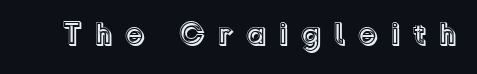
These lines are rendered in a variable-pitch font. This is the regular roman posture of the typeface. This rendering widens character spacing well past its baseline value. The baseline area is clear.
